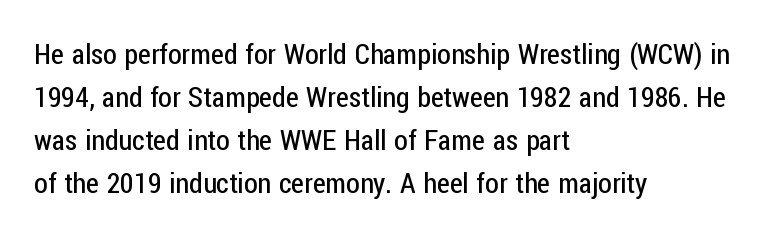
Q: Is the text bold? A: No.
Q: Is the text italic (slanted)? A: No, it is upright.
Q: Is the typeface a serif or a sans-serif typeface? A: Sans-serif.
Q: Is the text underlined? A: No.
Q: How is the paragraph aligned? A: Left-aligned.
Q: Is the spacing between letters normal or unusually wide? A: Normal.
Q: Is the spacing between lines tight, normal or loose? A: Normal.
Q: Width (condensed, normal, or wide)? A: Condensed.
Q: Stroke contrast? A: Low.
Q: x-height? A: Medium.
Q: Monospaced? A: No.
